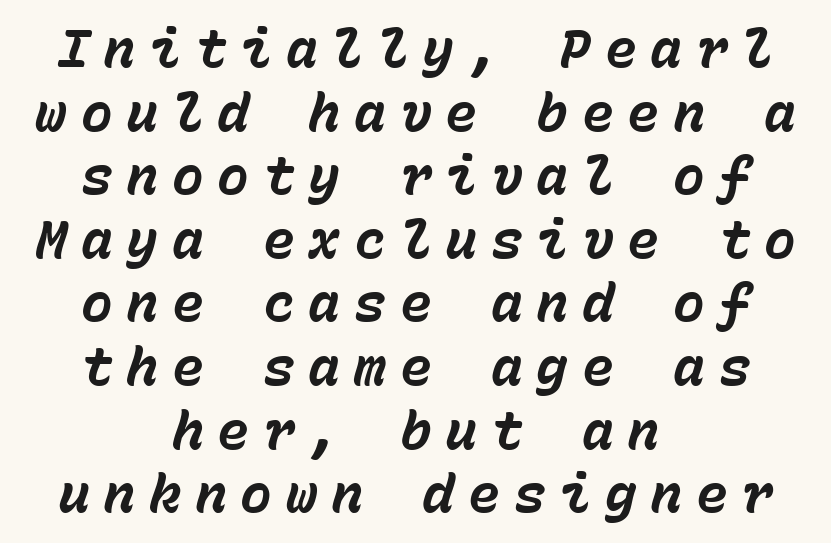
Q: Is the text bold? A: Yes.
Q: Is the text italic (slanted)? A: Yes, it leans right by about 15 degrees.
Q: Is the text underlined? A: No.
Q: How is the paragraph aligned? A: Centered.
Q: Is the spacing between letters normal or unusually wide? A: Unusually wide.
Q: Width (condensed, normal, or wide)? A: Normal.
Q: Stroke contrast? A: Low.
Q: x-height? A: Medium.
Q: Monospaced? A: Yes.
